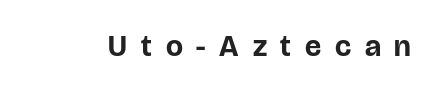
Posture: upright roman. The letters advance in unequal steps, a hallmark of proportional type. Typesetter's note: full bold, strokes at maximum text heaviness. There is plenty of visible air inserted between adjacent glyphs. Rule under the text: the space is simply empty. Regarding serifs, this sample does without them.
